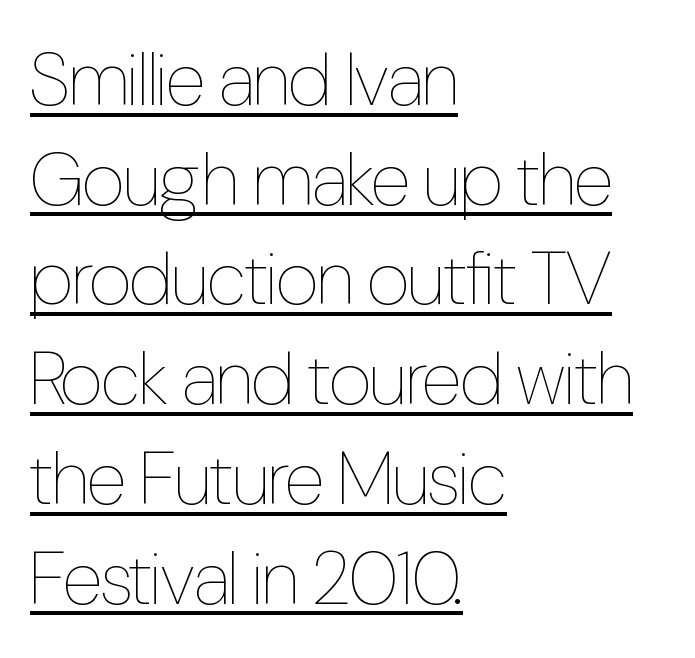
A typesetter would call this leading conventional body-copy spacing. Counters stay open thanks to moderate or lighter strokes. When letters stand straight like this, we call the style roman or upright. Letter spacing: default. Each line starts at the same left margin while the right side varies. This sample carries an underscore along the baseline area.
